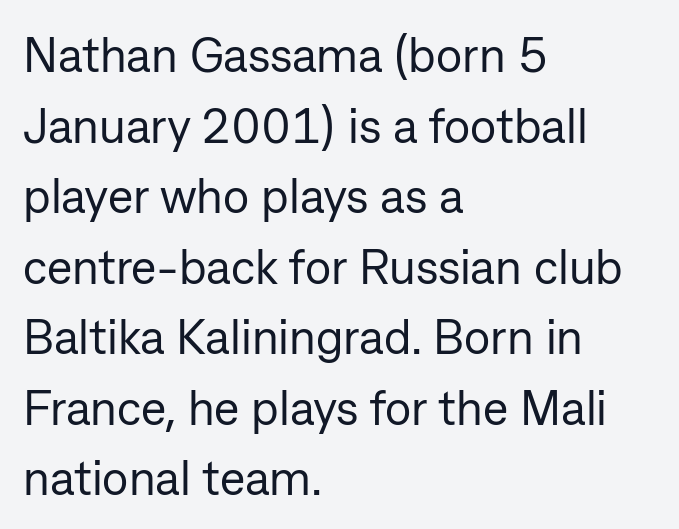
{"serif": "no", "italic": "no", "bold": "no", "weight": "regular", "width": "normal", "stroke_contrast": "low", "x_height": "medium", "monospaced": "no", "underline": "no", "align": "left", "line_spacing": "normal", "line_spacing_ratio": 1.47, "letter_spacing": "normal", "letter_spacing_em": 0.0, "glyph_px": 48}
